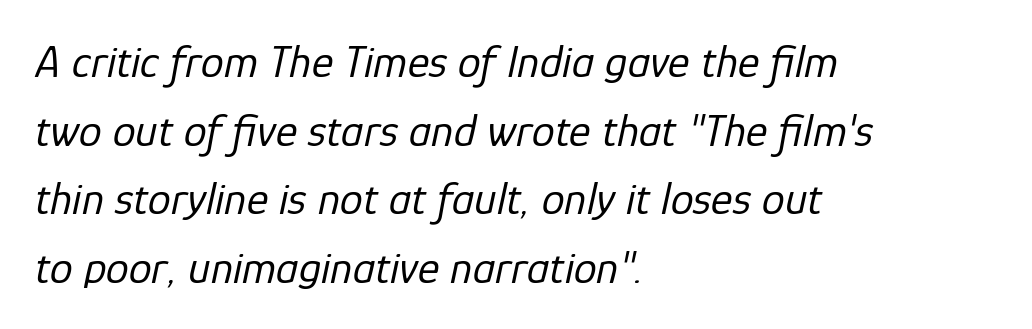
{"italic": "yes", "lean": "right", "slant_degrees": 12, "bold": "no", "weight": "regular", "width": "normal", "stroke_contrast": "low", "x_height": "medium", "monospaced": "no", "underline": "no", "align": "left", "line_spacing": "normal", "line_spacing_ratio": 1.49, "letter_spacing": "normal", "letter_spacing_em": 0.0, "glyph_px": 46}
